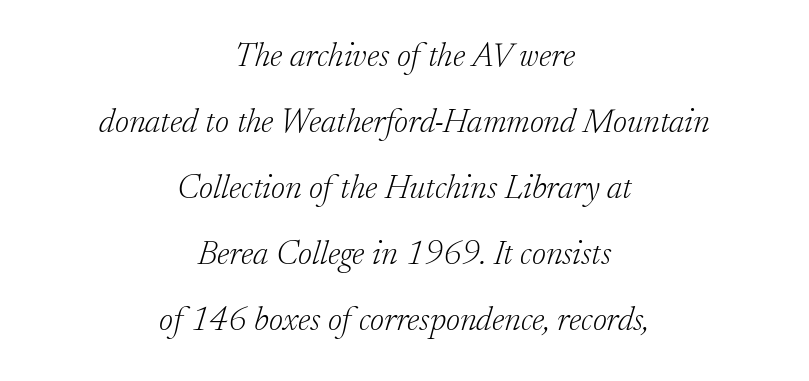
Proportional: the letters do not fall into vertical columns. Horizontal alignment here is central, giving a formal, balanced look. Weight class: somewhere from thin through regular. The space beneath each line is pristine and unruled. Standard letterfit; no display-style spreading of the glyphs.
